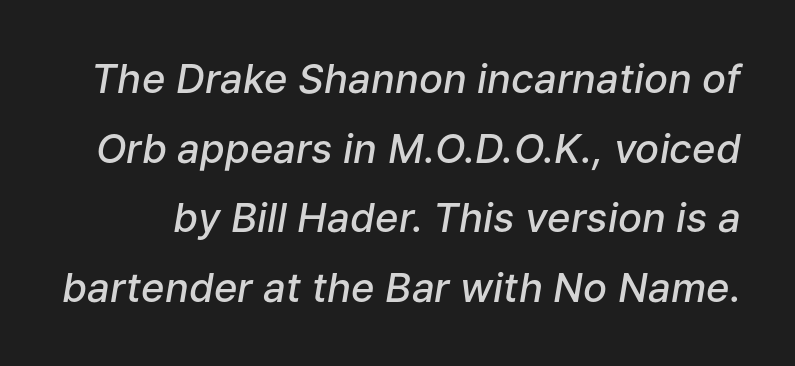
The image shows 40 px semibold type, italic (leaning right); set line spacing 1.74x, normal letter spacing, not underlined; low stroke contrast and a medium x-height.
